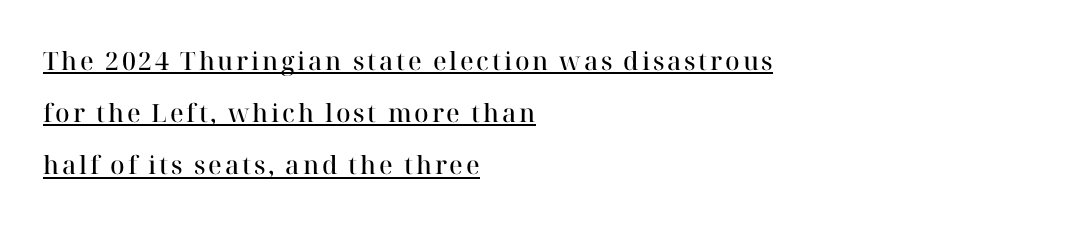
The typesetting leans somewhat heavy: a semibold. Is there an underline? Yes — a line sits under the letters. A typesetter would call this leading open, well beyond the default. The specimen reads as upright at a glance. A student would call this left alignment; a typographer would say flush left, rag right.
